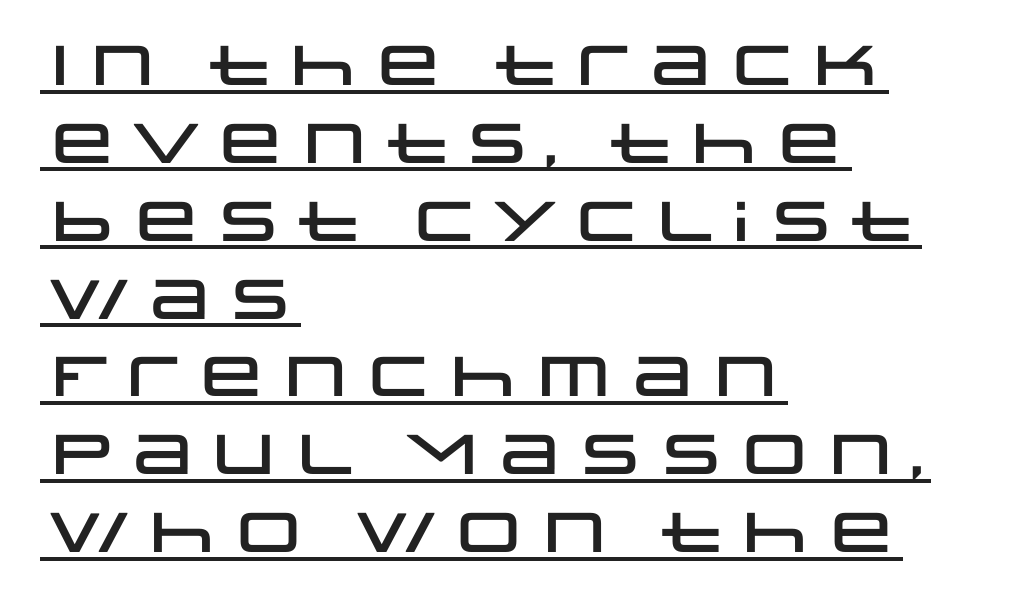
The typesetter has applied underlining to the passage shown. Successive baselines arrive at the customary interval. All the whitespace from short lines collects on the right. Letter spacing: default. The letters stand straight up with perfectly vertical stems. Varying glyph widths throughout — classic text-font behaviour.
